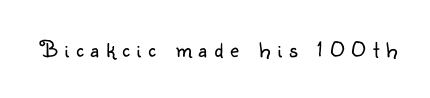
The image shows 24 px text type, upright; set unusually wide letter spacing (+0.29 em), not underlined.
